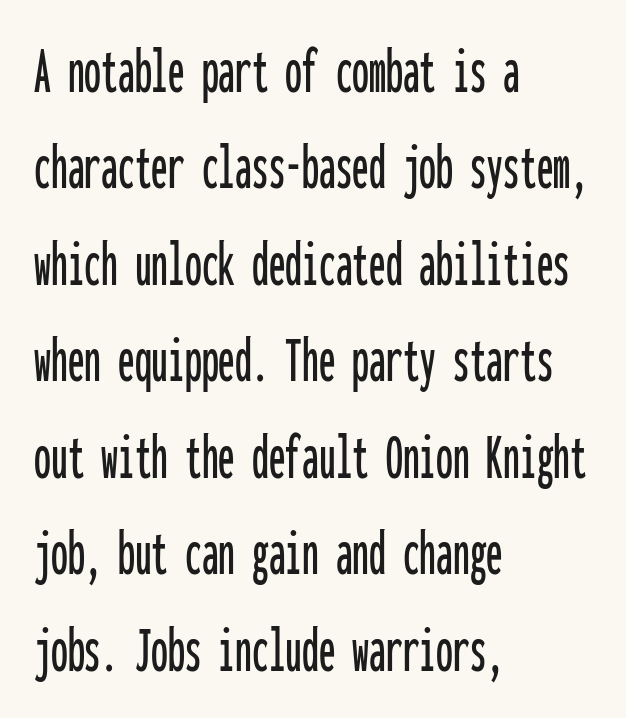
Alignment: flush left. This block has exactly the height ordinary leading produces. Italic? Not at all — the glyphs are vertical. Note the uniform advance width — an 'i' takes as much space as an 'm'. The rendering shows plain stroke endings on the letterforms — a sans-serif design.
